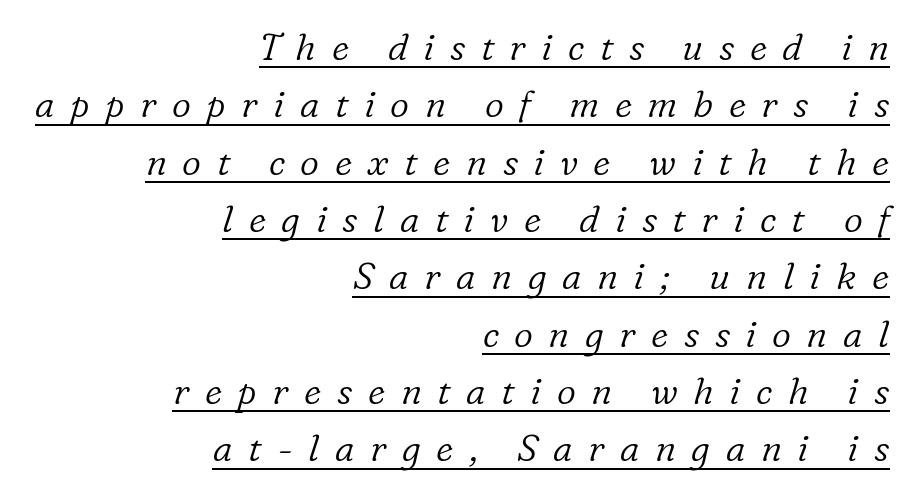
Q: Is the text bold? A: No.
Q: Is the text italic (slanted)? A: Yes, it leans right by about 16 degrees.
Q: Is the typeface a serif or a sans-serif typeface? A: Serif.
Q: Is the text underlined? A: Yes.
Q: How is the paragraph aligned? A: Right-aligned.
Q: Is the spacing between letters normal or unusually wide? A: Unusually wide.
Q: Is the spacing between lines tight, normal or loose? A: Normal.
Q: Width (condensed, normal, or wide)? A: Normal.
Q: Stroke contrast? A: Low.
Q: x-height? A: Medium.
Q: Monospaced? A: No.
